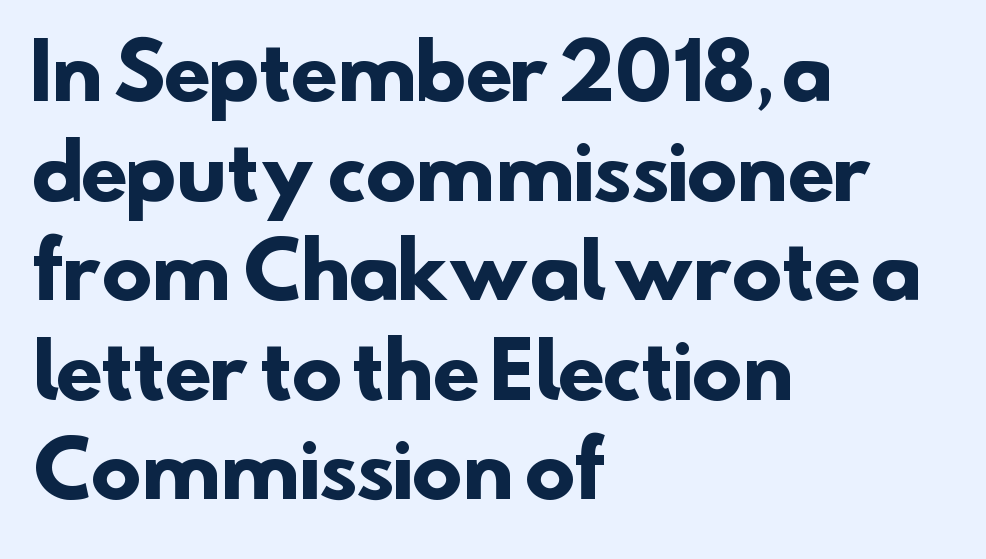
Q: Is the text bold? A: Yes.
Q: Is the typeface a serif or a sans-serif typeface? A: Sans-serif.
Q: Is the text underlined? A: No.
Q: How is the paragraph aligned? A: Left-aligned.
Q: Is the spacing between letters normal or unusually wide? A: Normal.
Q: Is the spacing between lines tight, normal or loose? A: Normal.
Q: Width (condensed, normal, or wide)? A: Normal.
Q: Stroke contrast? A: Low.
Q: x-height? A: Small.
Q: Monospaced? A: No.
